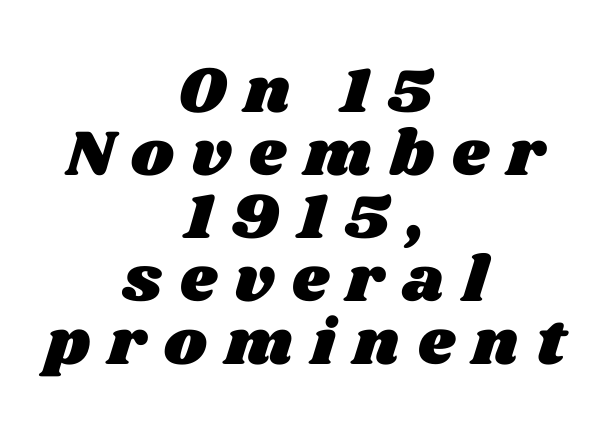
Q: Is the text underlined? A: No.
Q: How is the paragraph aligned? A: Centered.
Q: Is the spacing between letters normal or unusually wide? A: Unusually wide.
Q: Is the spacing between lines tight, normal or loose? A: Tight.
Q: Width (condensed, normal, or wide)? A: Wide.
Q: Stroke contrast? A: Medium.
Q: x-height? A: Large.
Q: Monospaced? A: No.
